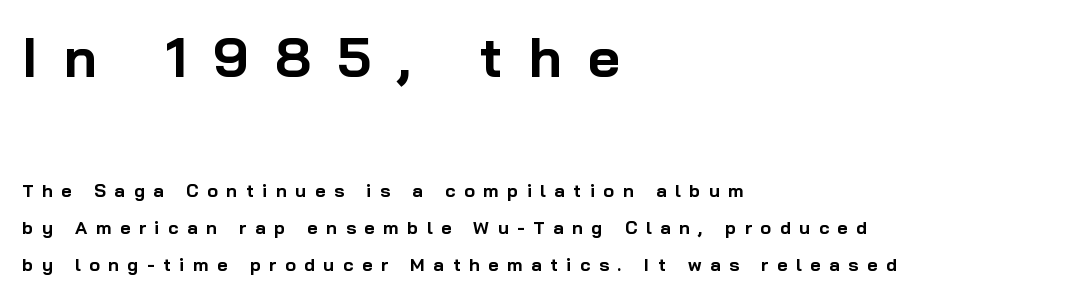
{"serif": "no", "italic": "no", "bold": "yes", "weight": "bold", "width": "normal", "stroke_contrast": "low", "x_height": "medium", "monospaced": "no", "underline": "no", "align": "left", "line_spacing": "loose", "line_spacing_ratio": 2.06, "letter_spacing": "wide", "letter_spacing_em": 0.48, "larger_block": "first", "size_ratio": 3.06, "glyph_px": 55}
